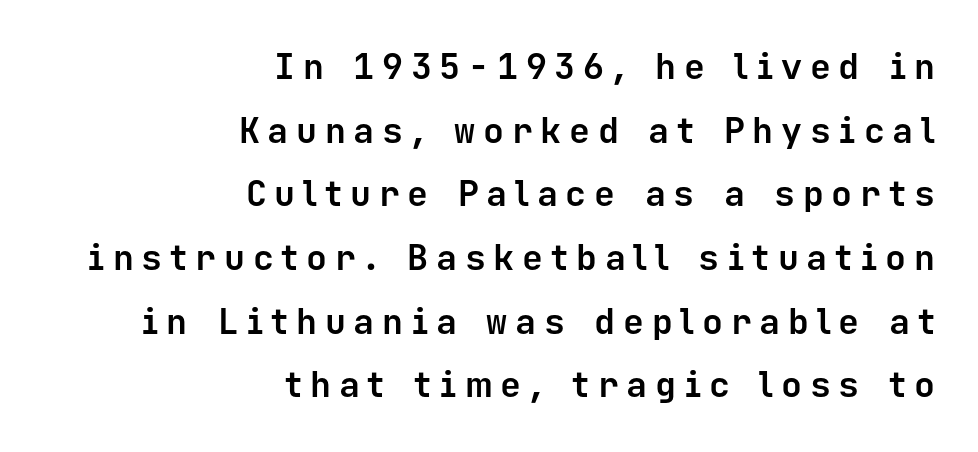
{"serif": "no", "italic": "no", "bold": "yes", "weight": "bold", "width": "normal", "stroke_contrast": "low", "x_height": "medium", "monospaced": "yes", "underline": "no", "align": "right", "line_spacing_ratio": 1.82, "letter_spacing": "wide", "letter_spacing_em": 0.22, "glyph_px": 35}
